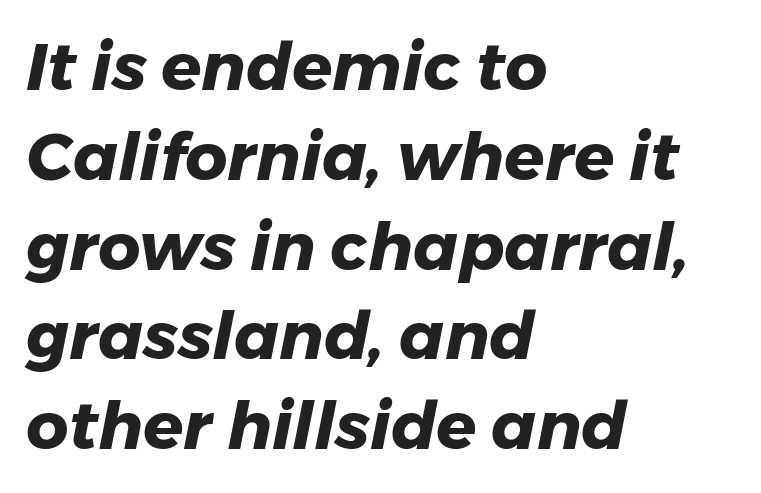
Q: Is the text bold? A: Yes.
Q: Is the text italic (slanted)? A: Yes, it leans right by about 11 degrees.
Q: Is the text underlined? A: No.
Q: How is the paragraph aligned? A: Left-aligned.
Q: Is the spacing between letters normal or unusually wide? A: Normal.
Q: Is the spacing between lines tight, normal or loose? A: Normal.
Q: Width (condensed, normal, or wide)? A: Normal.
Q: Stroke contrast? A: Low.
Q: x-height? A: Medium.
Q: Monospaced? A: No.
